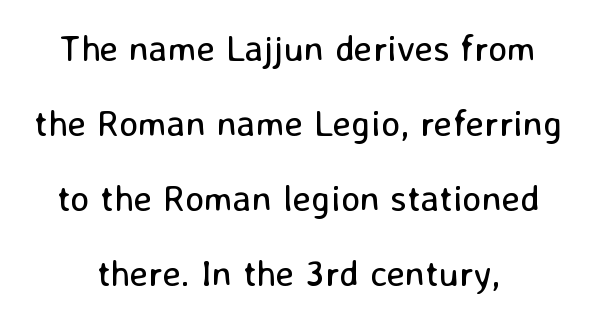
Q: Is the text bold? A: No.
Q: Is the text italic (slanted)? A: No, it is upright.
Q: Is the typeface a serif or a sans-serif typeface? A: Sans-serif.
Q: Is the text underlined? A: No.
Q: How is the paragraph aligned? A: Centered.
Q: Is the spacing between letters normal or unusually wide? A: Normal.
Q: Is the spacing between lines tight, normal or loose? A: Loose.
Q: Width (condensed, normal, or wide)? A: Normal.
Q: Stroke contrast? A: Low.
Q: x-height? A: Medium.
Q: Monospaced? A: No.
